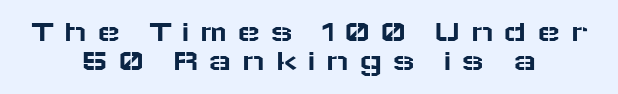
The image shows 31 px wide sans-serif type, upright; set centered, tight line spacing (0.95x), unusually wide letter spacing (+0.3 em), not underlined; low stroke contrast and a medium x-height.
